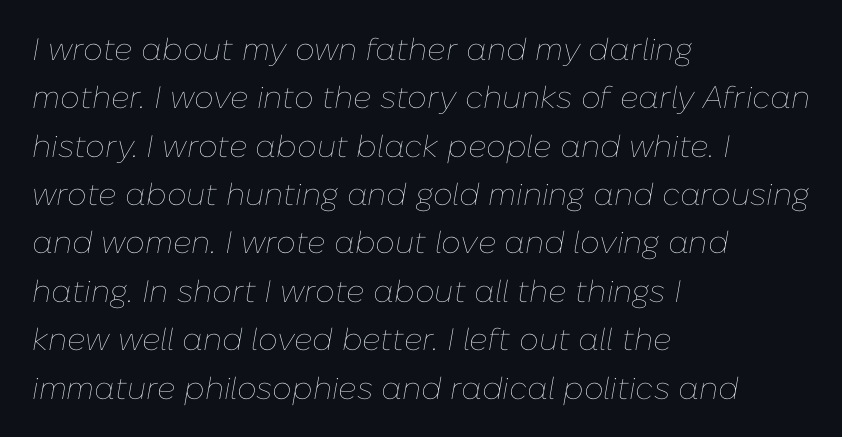
The passage shown is not bold in any degree. The axis of the letterforms is tilted away from vertical. Characters follow at the spacing the type designer built in. Looks like regular typesetting: each glyph gets only the width it needs. Alignment: flush left.
